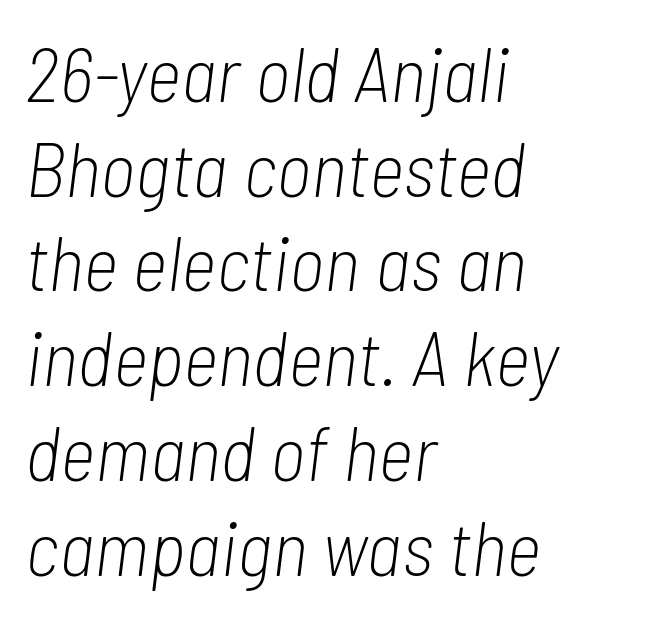
Descenders hang freely into open space. The lettering tilts uniformly, giving the passage an italic look. The rag falls on the right side of this text block. Unbolded letterforms with no extra heft. The rendering uses natural spacing where letterforms have individual widths. This sample uses plain, unmodified letter spacing.
